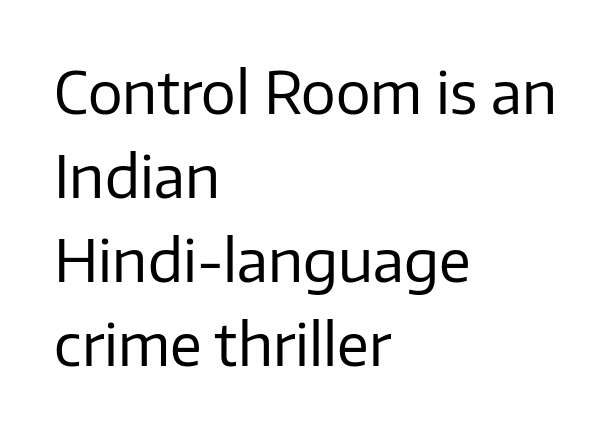
Q: Is the text bold? A: No.
Q: Is the text italic (slanted)? A: No, it is upright.
Q: Is the typeface a serif or a sans-serif typeface? A: Sans-serif.
Q: Is the text underlined? A: No.
Q: How is the paragraph aligned? A: Left-aligned.
Q: Is the spacing between letters normal or unusually wide? A: Normal.
Q: Is the spacing between lines tight, normal or loose? A: Normal.
Q: Width (condensed, normal, or wide)? A: Normal.
Q: Stroke contrast? A: Low.
Q: x-height? A: Medium.
Q: Monospaced? A: No.
